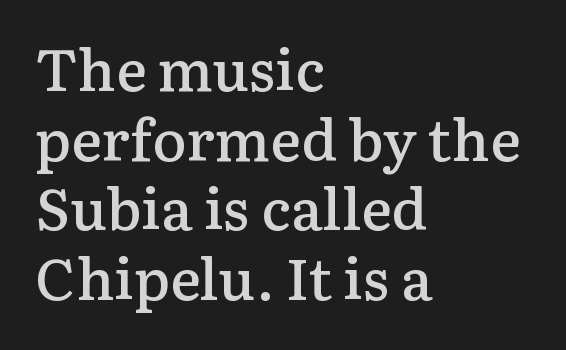
The image shows 58 px semibold serif type, upright; set left-aligned, line spacing 1.2x, normal letter spacing, not underlined; low stroke contrast and a medium x-height.
